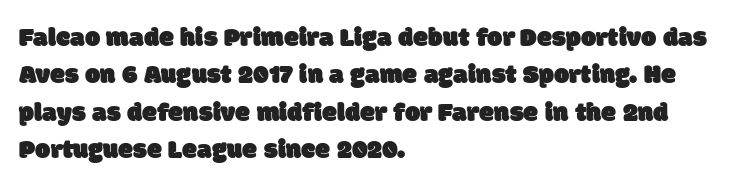
{"underline": "no", "align": "left", "line_spacing": "normal", "line_spacing_ratio": 1.38, "letter_spacing": "normal", "letter_spacing_em": 0.0, "glyph_px": 27}
